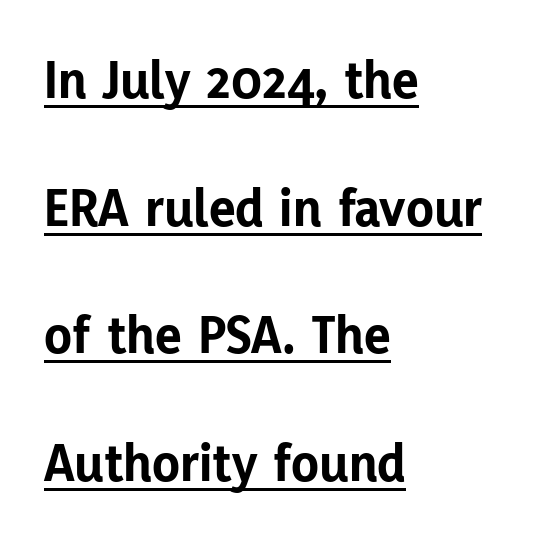
{"serif": "no", "italic": "no", "bold": "yes", "weight": "bold", "width": "normal", "stroke_contrast": "low", "x_height": "medium", "monospaced": "no", "underline": "yes", "align": "left", "line_spacing": "loose", "line_spacing_ratio": 2.28, "letter_spacing": "normal", "letter_spacing_em": 0.0, "glyph_px": 56}
